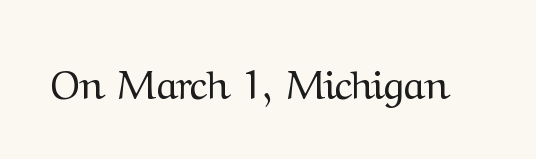
{"serif": "yes", "italic": "no", "bold": "no", "weight": "regular", "width": "normal", "stroke_contrast": "medium", "x_height": "medium", "monospaced": "no", "underline": "no", "letter_spacing": "normal", "letter_spacing_em": 0.0, "glyph_px": 40}
